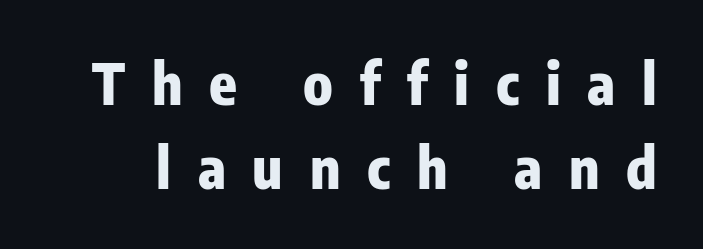
The image shows 57 px heavy, condensed sans-serif type, upright; set normal line spacing (1.48x), unusually wide letter spacing (+0.47 em), not underlined; low stroke contrast and a medium x-height.
